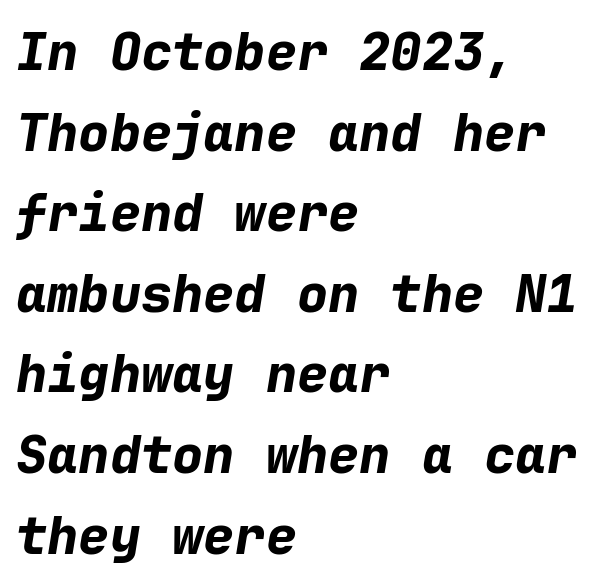
The image shows 52 px bold type, italic (leaning right), monospaced; set left-aligned, normal line spacing (1.55x), normal letter spacing, not underlined; low stroke contrast and a medium x-height.
